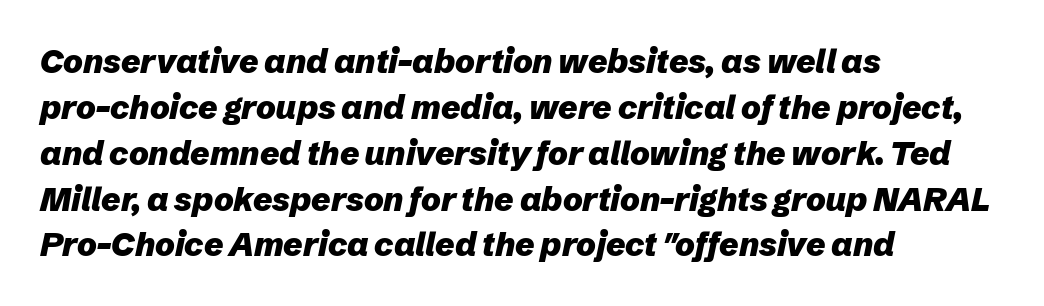
Compared with a centered layout, this one pins lines to the left instead. This rendering features lettering with no underline. This rendering leaves character spacing at its baseline value. The block of text has a typical density, with ordinary space between rows. Think of a printed novel: that variable character pitch is what you see here. When letters slant like this, we call the style italic.
